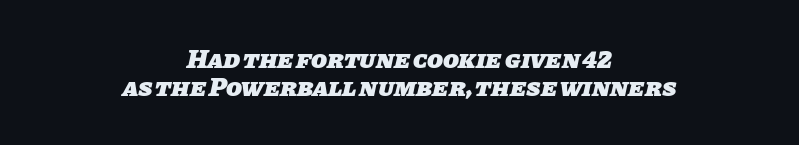
{"bold": "yes", "underline": "no", "align": "center", "line_spacing": "tight", "line_spacing_ratio": 1.08, "letter_spacing": "normal", "letter_spacing_em": 0.0, "glyph_px": 26}
